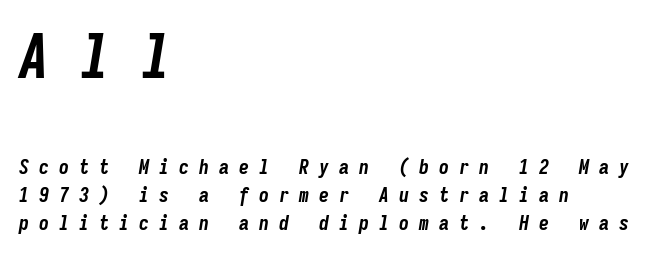
{"italic": "yes", "lean": "right", "slant_degrees": 9, "bold": "yes", "weight": "bold", "width": "condensed", "stroke_contrast": "low", "x_height": "medium", "monospaced": "yes", "underline": "no", "align": "left", "line_spacing": "normal", "line_spacing_ratio": 1.41, "letter_spacing": "wide", "letter_spacing_em": 0.5, "larger_block": "first", "size_ratio": 3.05, "glyph_px": 61}
